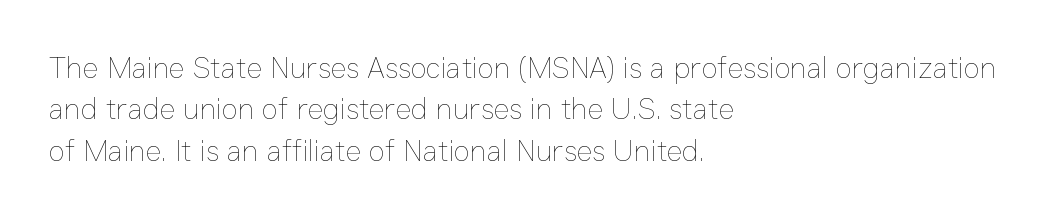
Q: Is the text bold? A: No.
Q: Is the text italic (slanted)? A: No, it is upright.
Q: Is the text underlined? A: No.
Q: How is the paragraph aligned? A: Left-aligned.
Q: Is the spacing between letters normal or unusually wide? A: Normal.
Q: Is the spacing between lines tight, normal or loose? A: Normal.
Q: Width (condensed, normal, or wide)? A: Normal.
Q: Stroke contrast? A: Low.
Q: x-height? A: Medium.
Q: Monospaced? A: No.
